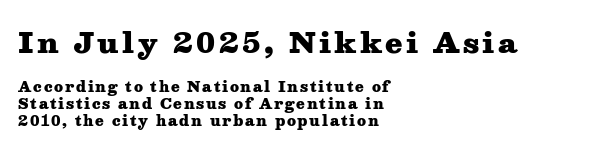
{"serif": "yes", "italic": "no", "bold": "yes", "weight": "heavy", "width": "wide", "stroke_contrast": "medium", "x_height": "medium", "monospaced": "no", "underline": "no", "align": "left", "line_spacing_ratio": 1.2, "larger_block": "first", "size_ratio": 2.0, "glyph_px": 28}
